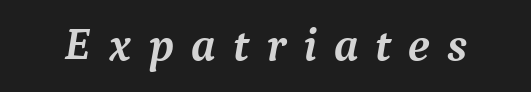
{"serif": "yes", "italic": "yes", "lean": "right", "slant_degrees": 9, "bold": "yes", "weight": "semibold", "width": "normal", "stroke_contrast": "medium", "x_height": "medium", "monospaced": "no", "underline": "no", "letter_spacing": "wide", "letter_spacing_em": 0.36, "glyph_px": 47}
